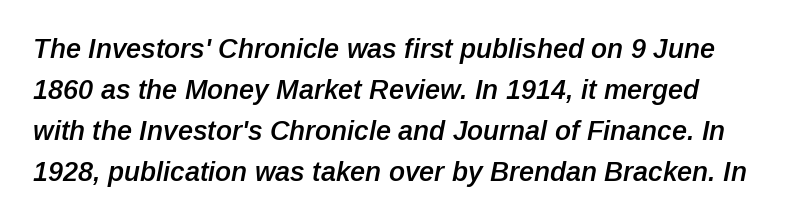
{"italic": "yes", "lean": "right", "slant_degrees": 12, "bold": "semi", "underline": "no", "line_spacing": "normal", "line_spacing_ratio": 1.52, "letter_spacing": "normal", "letter_spacing_em": 0.0, "glyph_px": 27}
